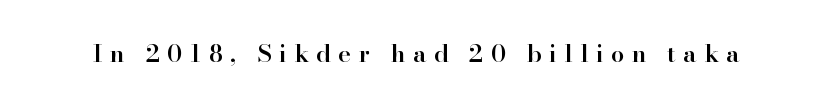
{"italic": "no", "bold": "semi", "underline": "no", "letter_spacing": "wide", "letter_spacing_em": 0.31, "glyph_px": 24}
